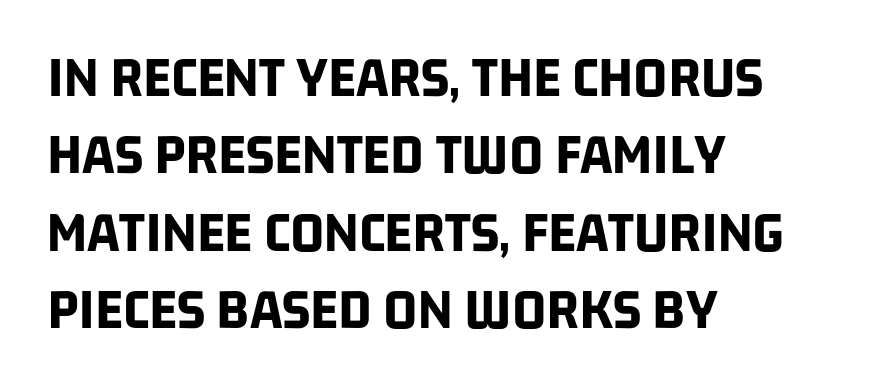
The image shows 59 px bold, condensed sans-serif type; set left-aligned, normal line spacing (1.31x), normal letter spacing, not underlined; low stroke contrast and a large x-height.
